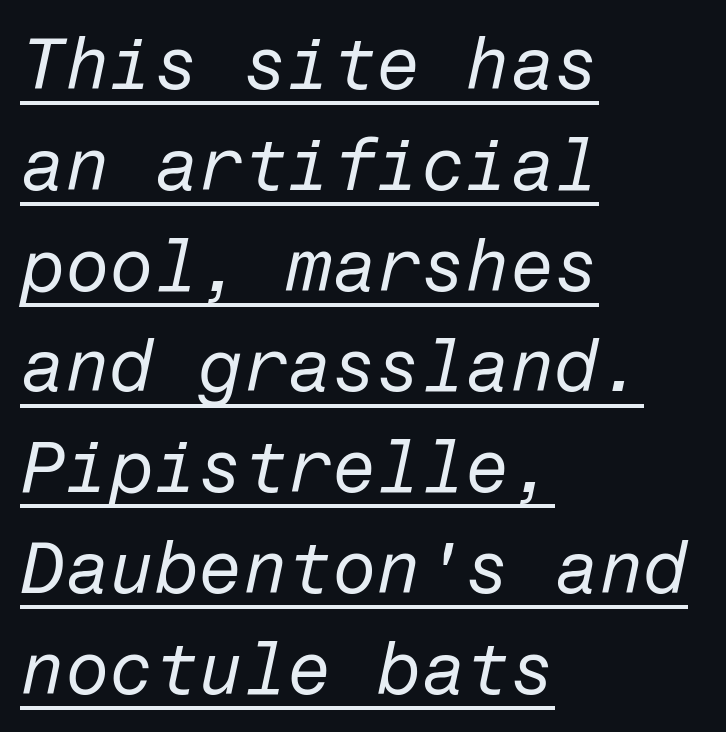
The image shows 72 px regular-weight type, italic (leaning right); set left-aligned, normal line spacing (1.4x), normal letter spacing, underlined; low stroke contrast and a medium x-height.
